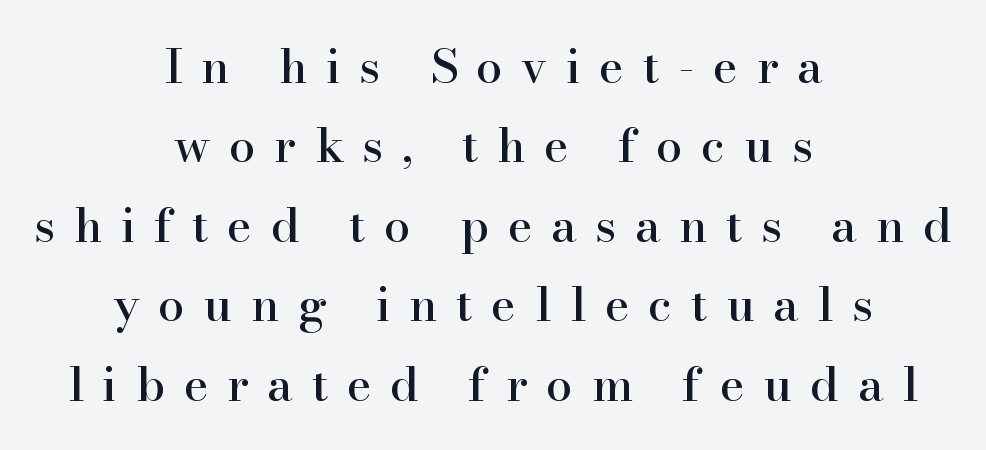
Q: Is the text italic (slanted)? A: No, it is upright.
Q: Is the typeface a serif or a sans-serif typeface? A: Serif.
Q: Is the text underlined? A: No.
Q: How is the paragraph aligned? A: Centered.
Q: Is the spacing between letters normal or unusually wide? A: Unusually wide.
Q: Is the spacing between lines tight, normal or loose? A: Normal.
Q: Width (condensed, normal, or wide)? A: Normal.
Q: Stroke contrast? A: High.
Q: x-height? A: Small.
Q: Monospaced? A: No.
